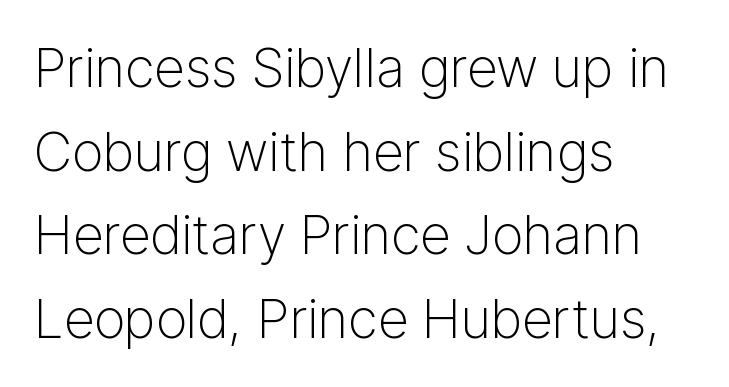
The image shows 54 px light sans-serif type, upright; set left-aligned, normal line spacing (1.55x), normal letter spacing, not underlined; low stroke contrast and a medium x-height.
